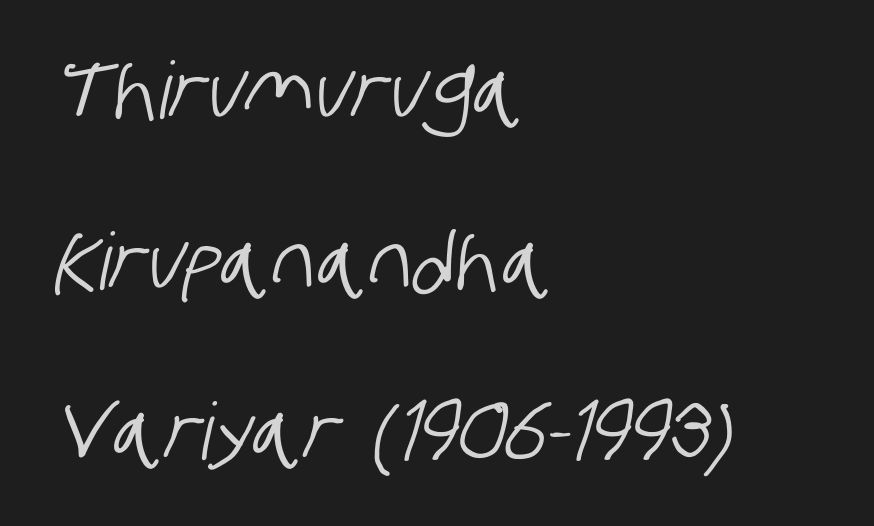
The image shows 79 px condensed sans-serif type; set left-aligned, loose line spacing (2.16x), normal letter spacing, not underlined; low stroke contrast and a large x-height.
